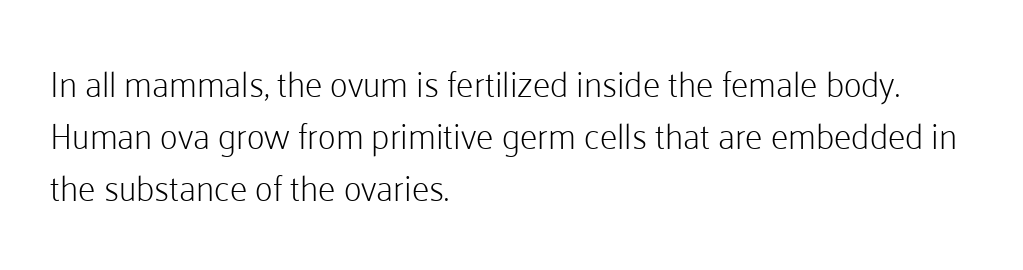
The image shows 35 px light sans-serif type, upright; set left-aligned, normal line spacing (1.49x), normal letter spacing, not underlined; low stroke contrast and a medium x-height.
